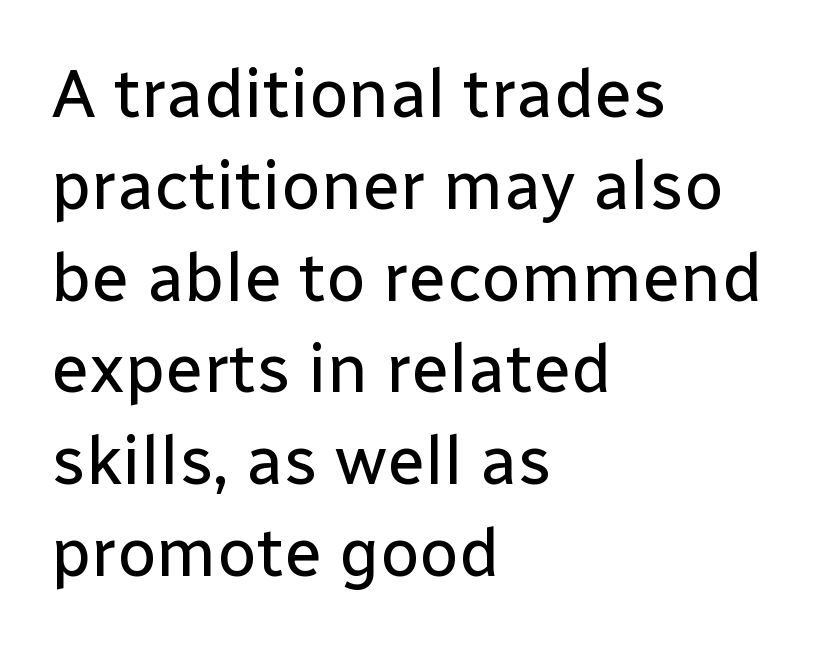
{"serif": "no", "italic": "no", "bold": "no", "weight": "regular", "width": "normal", "stroke_contrast": "low", "x_height": "medium", "monospaced": "no", "underline": "no", "align": "left", "line_spacing": "normal", "line_spacing_ratio": 1.33, "letter_spacing": "normal", "letter_spacing_em": 0.0, "glyph_px": 69}
